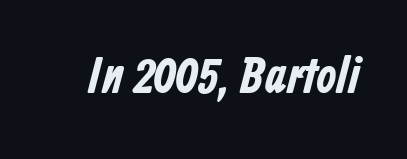
The strip under each line holds only bare page. Its strokes are broad and dark, the hallmark of bold type. This sample uses plain, unmodified letter spacing. This sample has the flowing, uneven cadence of proportional lettering. Look at the bottom of the vertical strokes: they stop flat, with no serifs.
